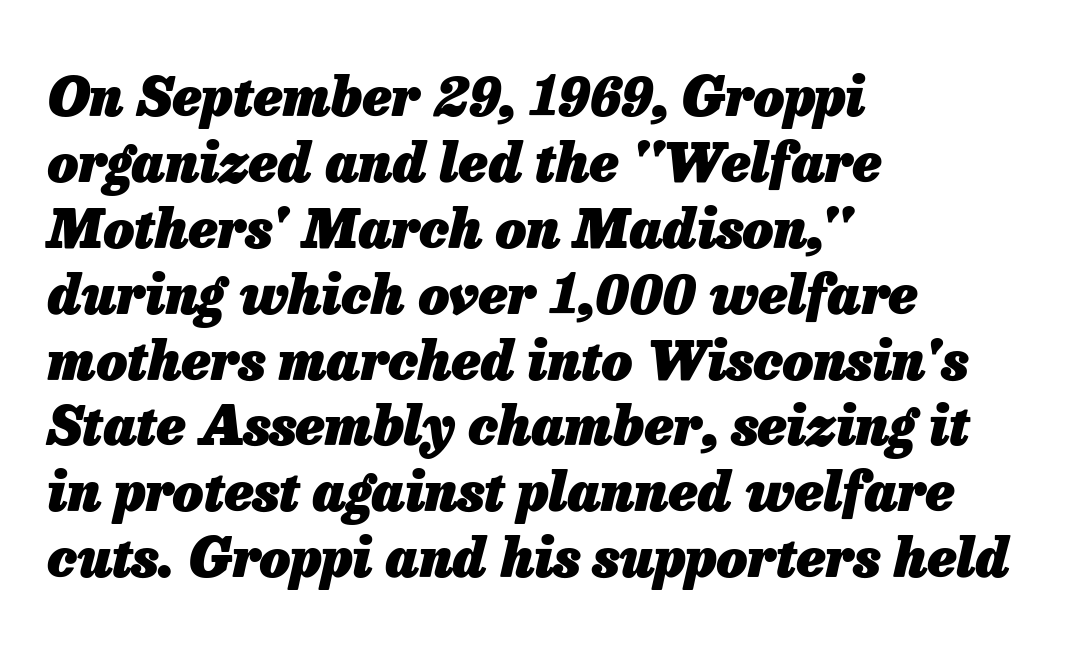
{"italic": "yes", "lean": "right", "slant_degrees": 13, "bold": "yes", "weight": "heavy", "width": "normal", "stroke_contrast": "low", "x_height": "medium", "monospaced": "no", "underline": "no", "align": "left", "line_spacing_ratio": 1.22, "letter_spacing": "normal", "letter_spacing_em": 0.0, "glyph_px": 54}
